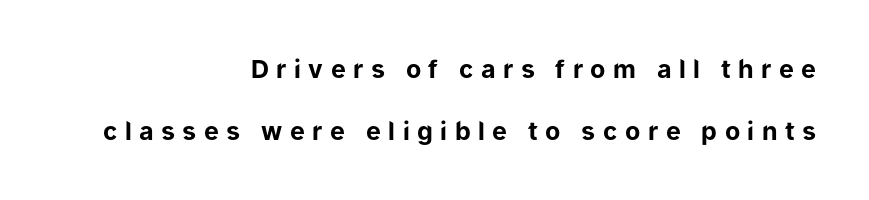
Q: Is the text bold? A: Yes.
Q: Is the text italic (slanted)? A: No, it is upright.
Q: Is the text underlined? A: No.
Q: How is the paragraph aligned? A: Right-aligned.
Q: Is the spacing between letters normal or unusually wide? A: Unusually wide.
Q: Is the spacing between lines tight, normal or loose? A: Loose.
